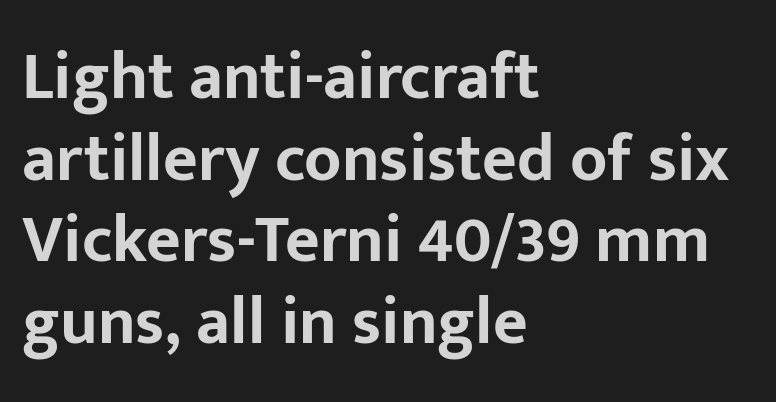
{"serif": "no", "italic": "no", "bold": "yes", "weight": "bold", "width": "normal", "stroke_contrast": "low", "x_height": "medium", "monospaced": "no", "underline": "no", "align": "left", "line_spacing_ratio": 1.22, "letter_spacing": "normal", "letter_spacing_em": 0.0, "glyph_px": 67}
